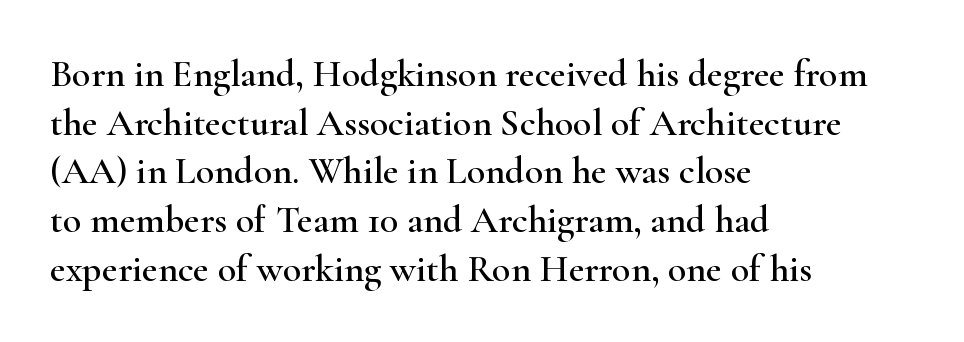
Q: Is the text italic (slanted)? A: No, it is upright.
Q: Is the typeface a serif or a sans-serif typeface? A: Serif.
Q: Is the text underlined? A: No.
Q: How is the paragraph aligned? A: Left-aligned.
Q: Is the spacing between letters normal or unusually wide? A: Normal.
Q: Is the spacing between lines tight, normal or loose? A: Normal.
Q: Width (condensed, normal, or wide)? A: Wide.
Q: Stroke contrast? A: High.
Q: x-height? A: Small.
Q: Monospaced? A: No.
